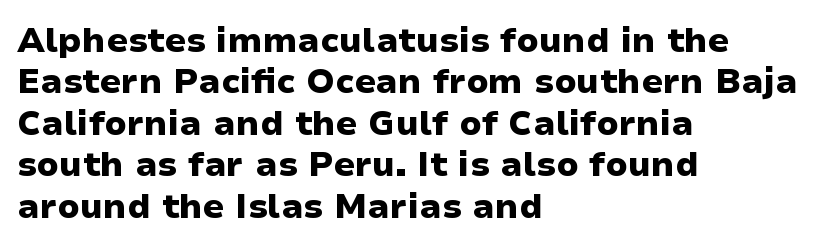
Q: Is the text bold? A: Yes.
Q: Is the text italic (slanted)? A: No, it is upright.
Q: Is the typeface a serif or a sans-serif typeface? A: Sans-serif.
Q: Is the text underlined? A: No.
Q: How is the paragraph aligned? A: Left-aligned.
Q: Is the spacing between letters normal or unusually wide? A: Normal.
Q: Width (condensed, normal, or wide)? A: Wide.
Q: Stroke contrast? A: Low.
Q: x-height? A: Medium.
Q: Monospaced? A: No.
